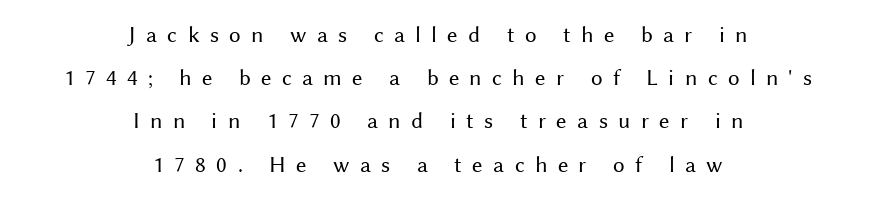
Q: Is the text bold? A: No.
Q: Is the text italic (slanted)? A: No, it is upright.
Q: Is the text underlined? A: No.
Q: How is the paragraph aligned? A: Centered.
Q: Is the spacing between letters normal or unusually wide? A: Unusually wide.
